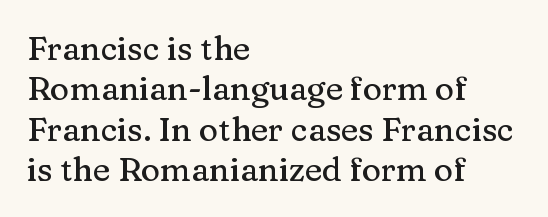
The image shows 33 px serif type, upright; set left-aligned, line spacing 1.22x, normal letter spacing, not underlined; medium stroke contrast and a medium x-height.
